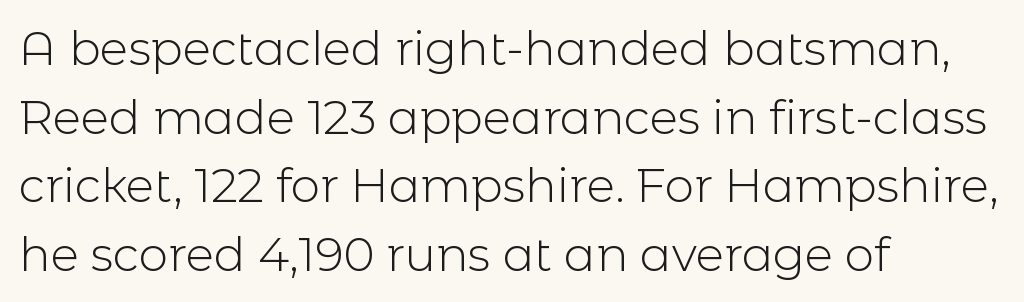
Each stroke keeps to a modest, everyday thickness or less. Visually the block forms a straight wall on the left and a jagged coastline on the right. Horizontal bands of white between lines are of average thickness. Every stem runs plumb, perpendicular to the baseline. This rendering leaves character spacing at its baseline value. Spacing verdict: proportional, widths tailored to each character.
